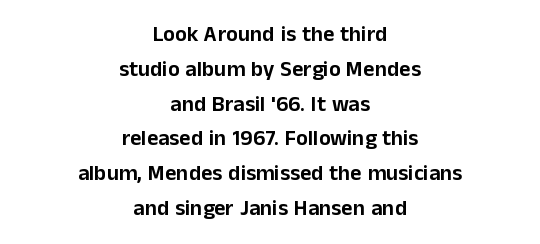
{"italic": "no", "underline": "no", "align": "center", "line_spacing": "normal", "line_spacing_ratio": 1.58, "letter_spacing": "normal", "letter_spacing_em": 0.0, "glyph_px": 22}
